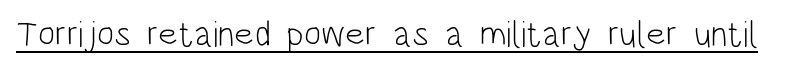
{"serif": "no", "italic": "no", "bold": "no", "weight": "light", "width": "condensed", "stroke_contrast": "low", "x_height": "large", "monospaced": "no", "underline": "yes", "letter_spacing": "normal", "letter_spacing_em": 0.0, "glyph_px": 36}
